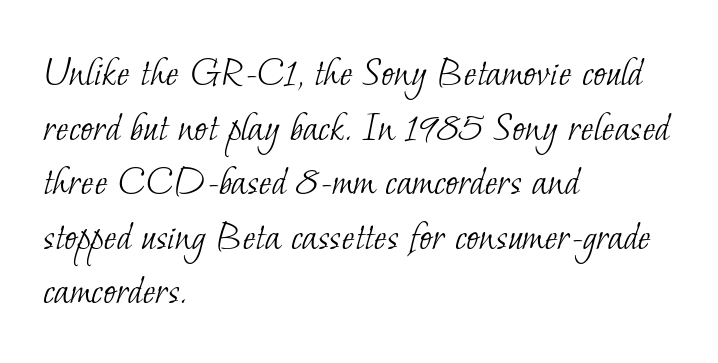
Q: Is the text bold? A: No.
Q: Is the typeface a serif or a sans-serif typeface? A: Serif.
Q: Is the text underlined? A: No.
Q: How is the paragraph aligned? A: Left-aligned.
Q: Is the spacing between letters normal or unusually wide? A: Normal.
Q: Is the spacing between lines tight, normal or loose? A: Normal.
Q: Width (condensed, normal, or wide)? A: Normal.
Q: Stroke contrast? A: Low.
Q: x-height? A: Small.
Q: Monospaced? A: No.
